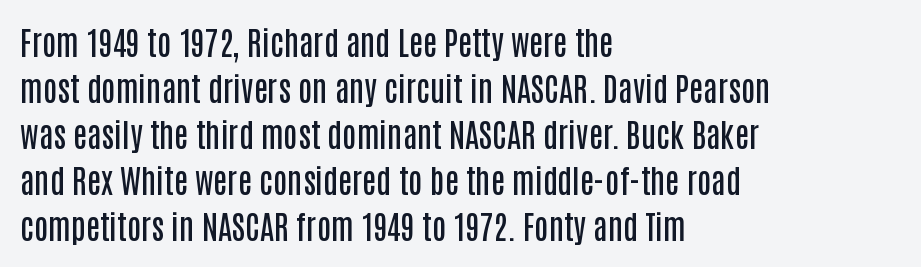
The image shows 32 px semibold, condensed sans-serif type, upright; set left-aligned, normal line spacing (1.44x), normal letter spacing, not underlined; low stroke contrast and a large x-height.
